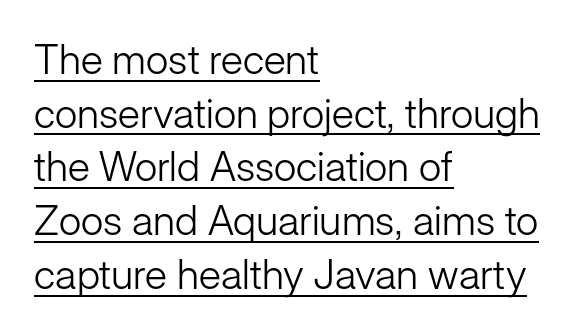
{"serif": "no", "italic": "no", "bold": "no", "weight": "light", "width": "normal", "stroke_contrast": "low", "x_height": "medium", "monospaced": "no", "underline": "yes", "align": "left", "line_spacing": "normal", "line_spacing_ratio": 1.31, "letter_spacing": "normal", "letter_spacing_em": 0.0, "glyph_px": 41}
